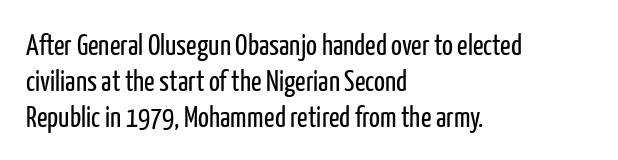
The image shows 29 px regular-weight, condensed sans-serif type, upright; set left-aligned, normal line spacing (1.25x), normal letter spacing, not underlined; low stroke contrast and a medium x-height.
